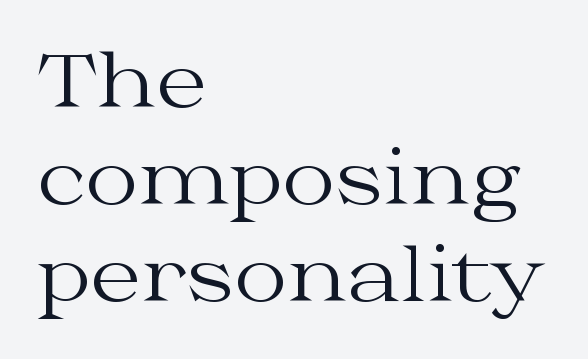
The image shows 73 px regular-weight, wide serif type, upright; set left-aligned, normal line spacing (1.33x), normal letter spacing, not underlined; medium stroke contrast and a medium x-height.
